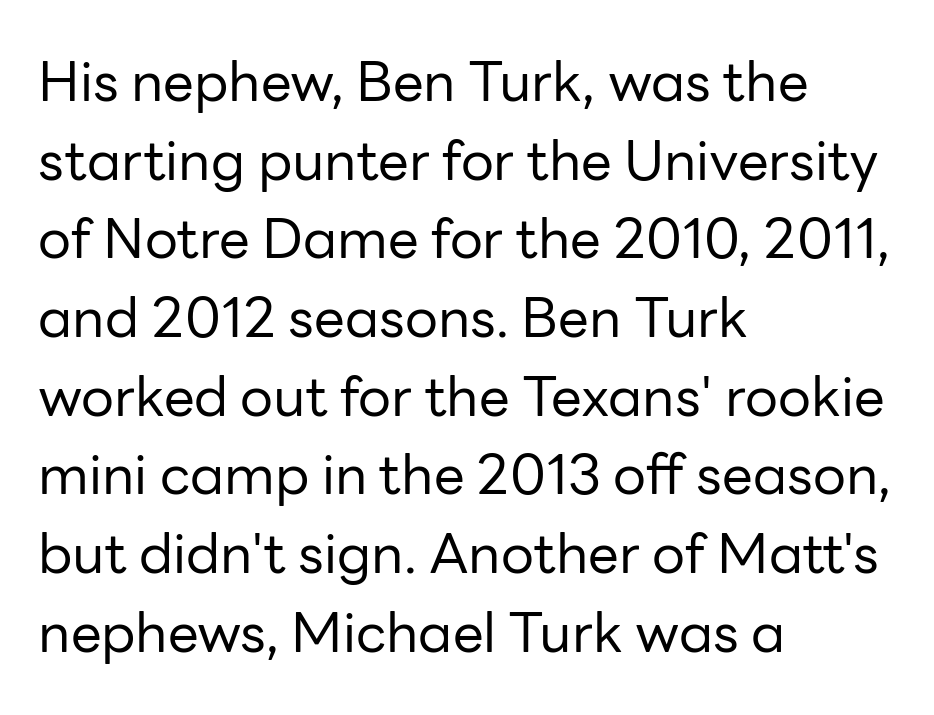
The image shows 55 px regular-weight sans-serif type, upright; set left-aligned, normal line spacing (1.43x), normal letter spacing, not underlined; low stroke contrast and a medium x-height.
